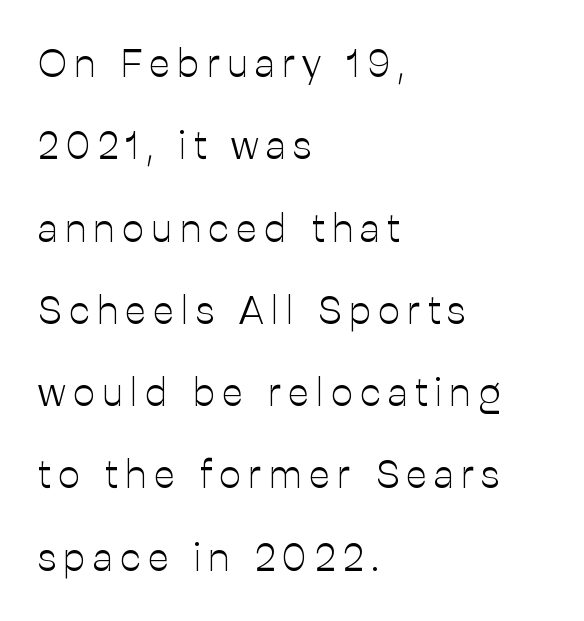
Q: Is the text bold? A: No.
Q: Is the text italic (slanted)? A: No, it is upright.
Q: Is the typeface a serif or a sans-serif typeface? A: Sans-serif.
Q: Is the text underlined? A: No.
Q: How is the paragraph aligned? A: Left-aligned.
Q: Is the spacing between lines tight, normal or loose? A: Loose.
Q: Width (condensed, normal, or wide)? A: Normal.
Q: Stroke contrast? A: Low.
Q: x-height? A: Medium.
Q: Monospaced? A: No.
